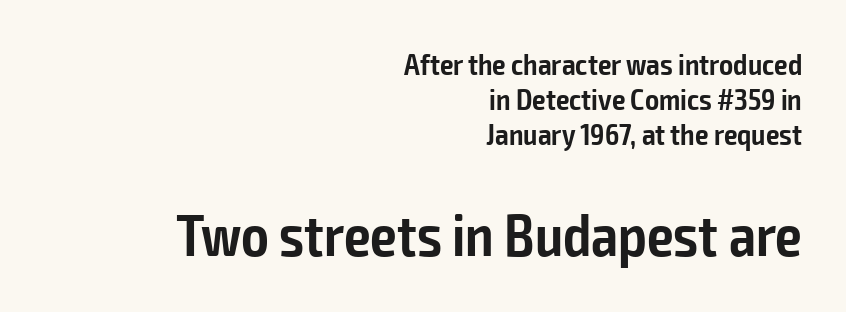
The image shows 59 px semibold, condensed sans-serif type, upright; set right-aligned, line spacing 1.16x, normal letter spacing, not underlined; the second (bottom) block is 1.97x larger; low stroke contrast and a medium x-height.
